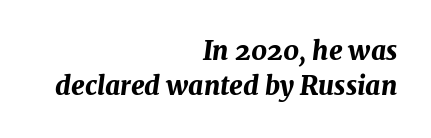
The image shows 26 px bold type, italic (leaning right); set right-aligned, normal line spacing (1.36x), normal letter spacing, not underlined.
